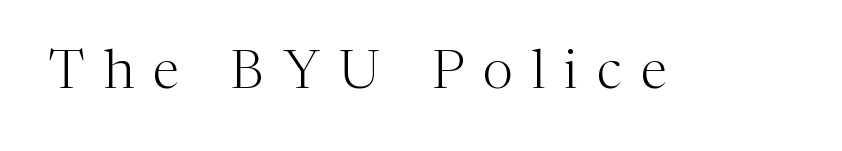
{"serif": "yes", "italic": "no", "bold": "no", "weight": "light", "width": "normal", "stroke_contrast": "medium", "x_height": "medium", "monospaced": "no", "underline": "no", "letter_spacing": "wide", "letter_spacing_em": 0.36, "glyph_px": 54}
